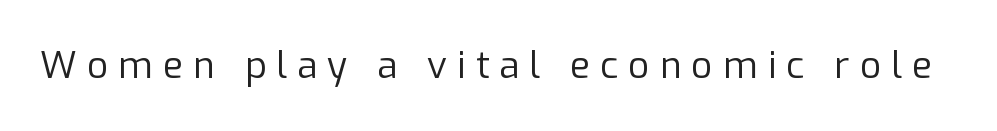
{"serif": "no", "italic": "no", "bold": "no", "weight": "regular", "width": "normal", "stroke_contrast": "low", "x_height": "medium", "monospaced": "no", "underline": "no", "letter_spacing": "wide", "letter_spacing_em": 0.27, "glyph_px": 37}
